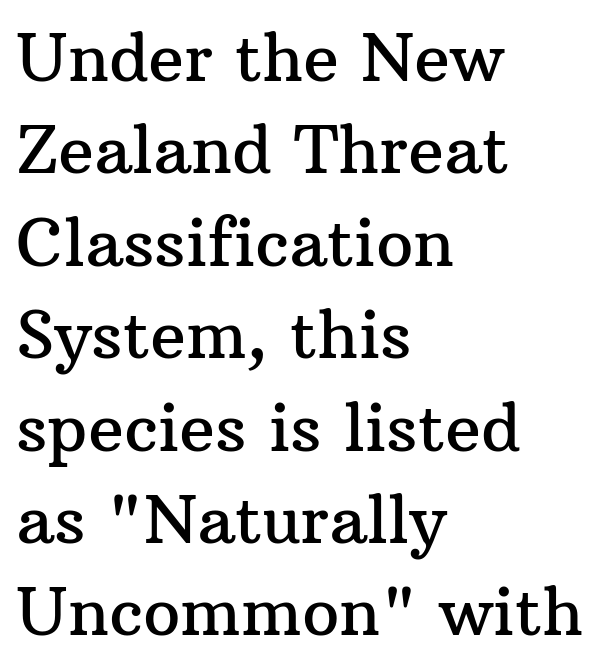
Every row of glyphs begins at an identical x-position on the left. Nope, not italic — everything's standing straight. Type style note: has serifs. The gaps between neighbouring characters are ordinary and unremarkable. Does the leading feel generous? No, just average.
